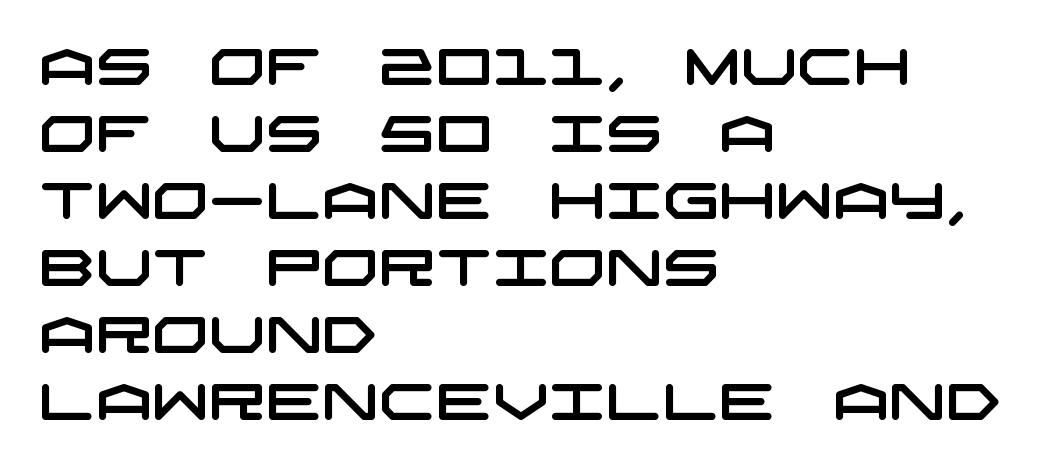
{"serif": "no", "width": "wide", "stroke_contrast": "low", "x_height": "large", "underline": "no", "align": "left", "line_spacing": "normal", "line_spacing_ratio": 1.34, "letter_spacing": "normal", "letter_spacing_em": 0.0, "glyph_px": 50}
